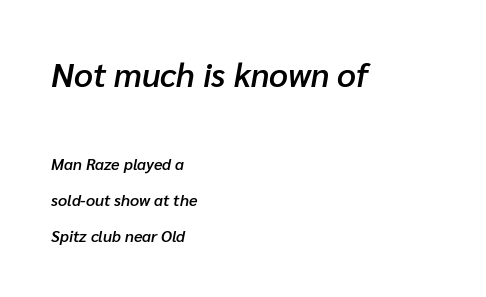
{"italic": "yes", "lean": "right", "slant_degrees": 10, "bold": "semi", "weight": "semibold", "width": "normal", "stroke_contrast": "low", "x_height": "medium", "monospaced": "no", "underline": "no", "align": "left", "line_spacing": "loose", "line_spacing_ratio": 2.25, "letter_spacing": "normal", "letter_spacing_em": 0.0, "larger_block": "first", "size_ratio": 2.06, "glyph_px": 33}
